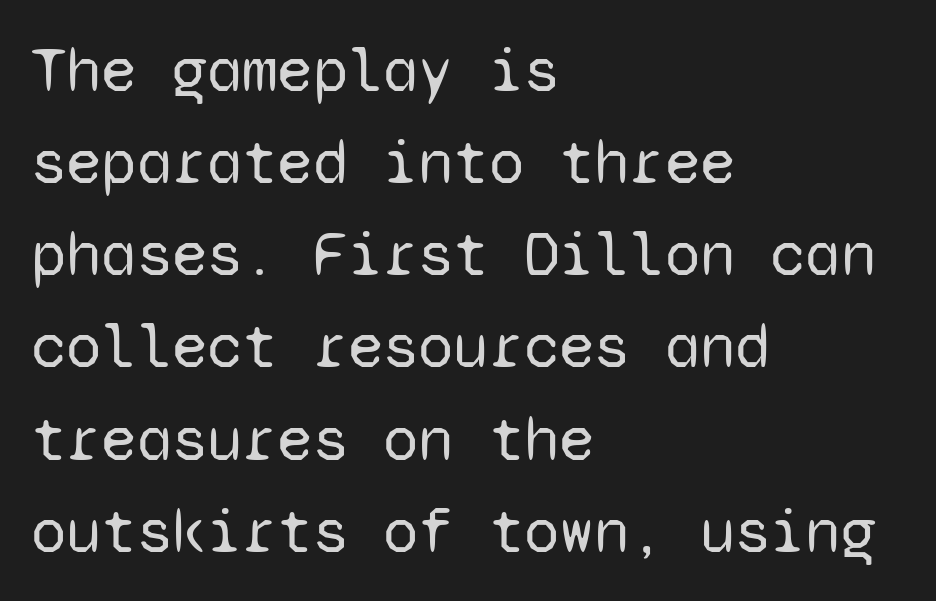
{"serif": "no", "italic": "no", "bold": "no", "weight": "regular", "width": "normal", "stroke_contrast": "low", "x_height": "medium", "monospaced": "yes", "underline": "no", "align": "left", "line_spacing": "normal", "line_spacing_ratio": 1.44, "letter_spacing": "normal", "letter_spacing_em": 0.0, "glyph_px": 64}
